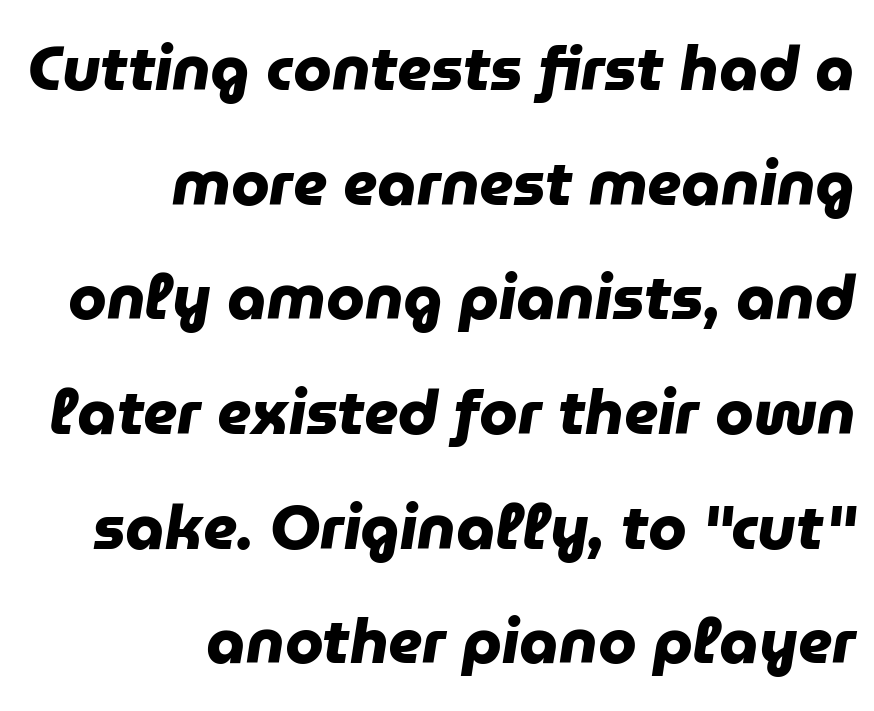
The image shows 62 px heavy sans-serif type; set right-aligned, line spacing 1.85x, normal letter spacing, not underlined; low stroke contrast and a medium x-height.
